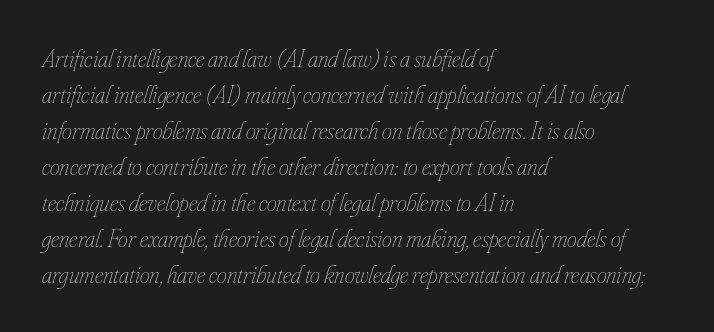
The image shows 25 px text type, italic (leaning right); set left-aligned, normal line spacing (1.44x), normal letter spacing, not underlined.
